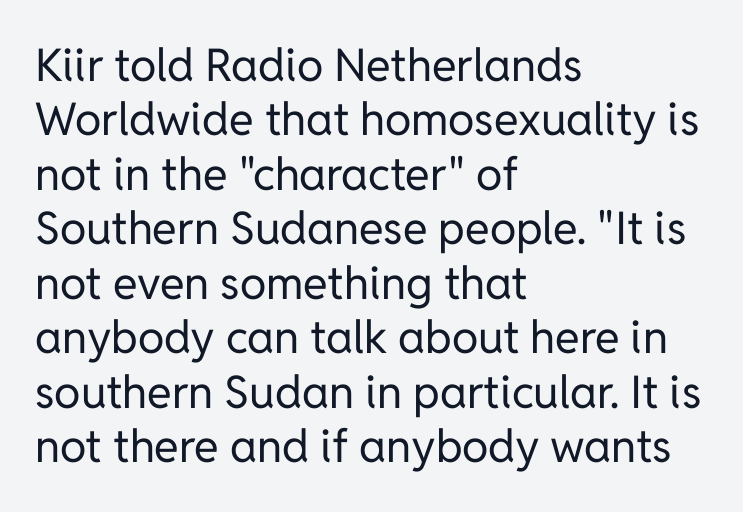
The image shows 45 px regular-weight sans-serif type, upright; set left-aligned, line spacing 1.21x, normal letter spacing, not underlined; low stroke contrast and a medium x-height.
